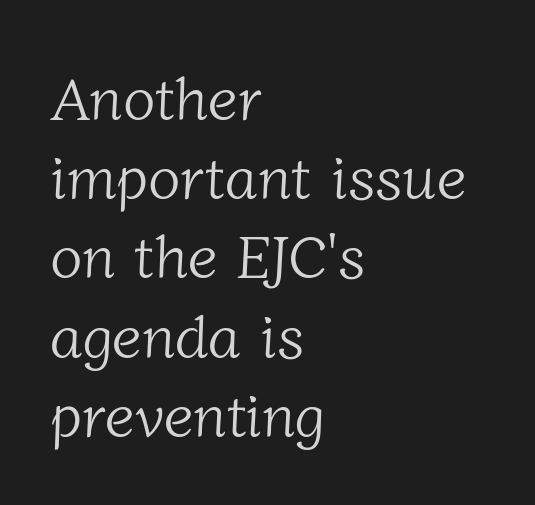
Q: Is the text bold? A: No.
Q: Is the typeface a serif or a sans-serif typeface? A: Serif.
Q: Is the text underlined? A: No.
Q: How is the paragraph aligned? A: Left-aligned.
Q: Is the spacing between letters normal or unusually wide? A: Normal.
Q: Is the spacing between lines tight, normal or loose? A: Normal.
Q: Width (condensed, normal, or wide)? A: Normal.
Q: Stroke contrast? A: Low.
Q: x-height? A: Medium.
Q: Monospaced? A: No.
